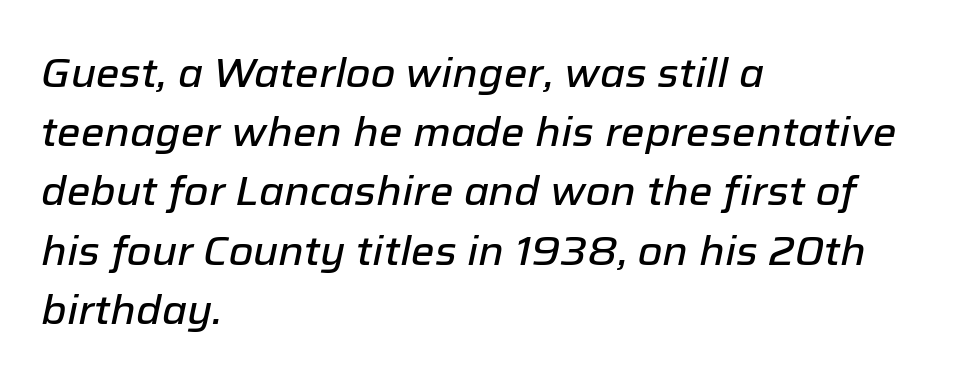
Here the designer chose a conventional face with non-uniform glyph widths. Line beginnings align vertically; line endings do not. Descenders hang freely into open space. This sample uses plain, unmodified letter spacing.
